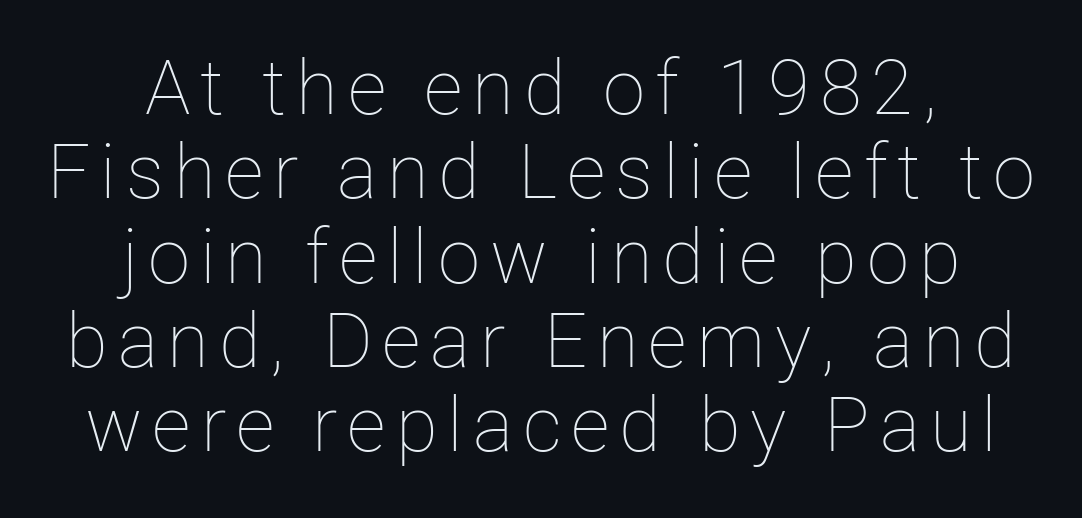
{"italic": "no", "bold": "no", "weight": "thin", "width": "normal", "stroke_contrast": "low", "x_height": "medium", "monospaced": "no", "underline": "no", "align": "center", "line_spacing": "tight", "line_spacing_ratio": 1.11, "glyph_px": 76}
